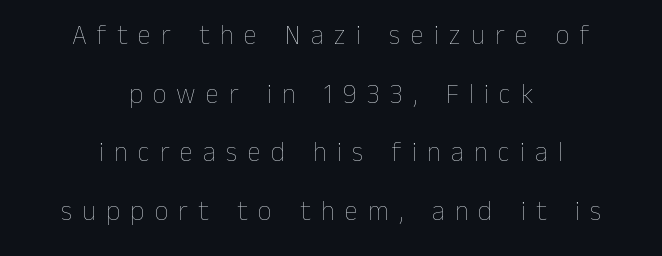
{"italic": "no", "bold": "no", "underline": "no", "align": "center", "line_spacing": "loose", "line_spacing_ratio": 2.17, "letter_spacing": "wide", "letter_spacing_em": 0.38, "glyph_px": 27}
